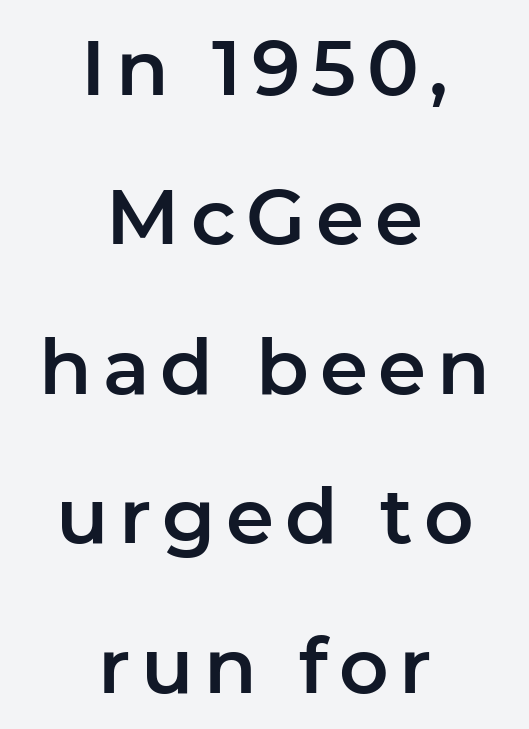
Airy leading. Italic? Not at all — the glyphs are vertical. A typesetter would call this proportional, since set widths differ per character. Does the copy run flush right? No — it is centered line by line.
